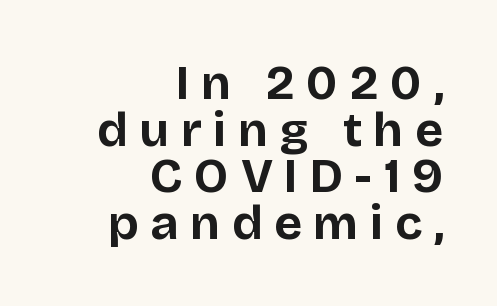
Q: Is the text bold? A: Yes.
Q: Is the text italic (slanted)? A: No, it is upright.
Q: Is the typeface a serif or a sans-serif typeface? A: Sans-serif.
Q: Is the text underlined? A: No.
Q: How is the paragraph aligned? A: Right-aligned.
Q: Is the spacing between letters normal or unusually wide? A: Unusually wide.
Q: Is the spacing between lines tight, normal or loose? A: Tight.
Q: Width (condensed, normal, or wide)? A: Normal.
Q: Stroke contrast? A: Low.
Q: x-height? A: Large.
Q: Monospaced? A: No.
